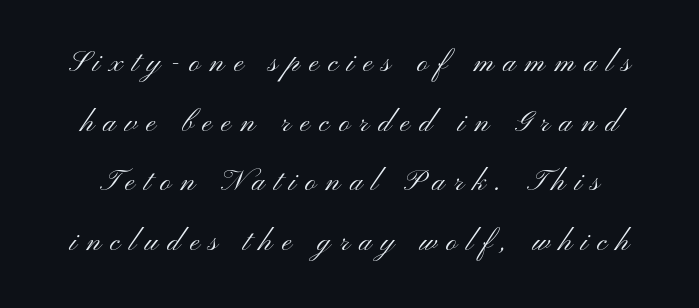
Is this a fixed-width face? No — the glyphs have proportional, varying widths. Notice the wide empty band between every row — that's loose leading. This sample uses a sans-serif face. These glyphs show unthickened strokes, regular width or finer. Does extra space separate the letters? Yes, quite a lot of it.
